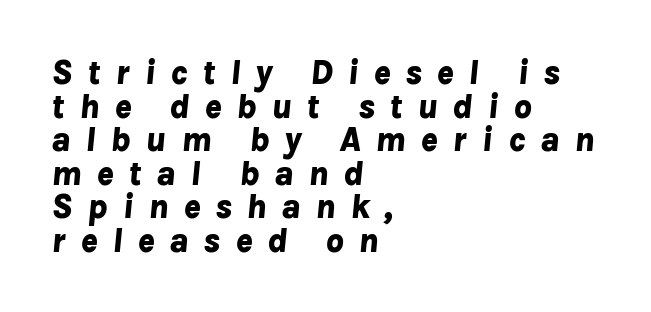
Compared with typical paragraphs, the rows here are closer together. Spacing between characters has been opened up far beyond the box default. The passage shown is not underscored anywhere. You could not count columns in this text — the font is proportionally spaced. The font's italic variant was chosen for this text.
